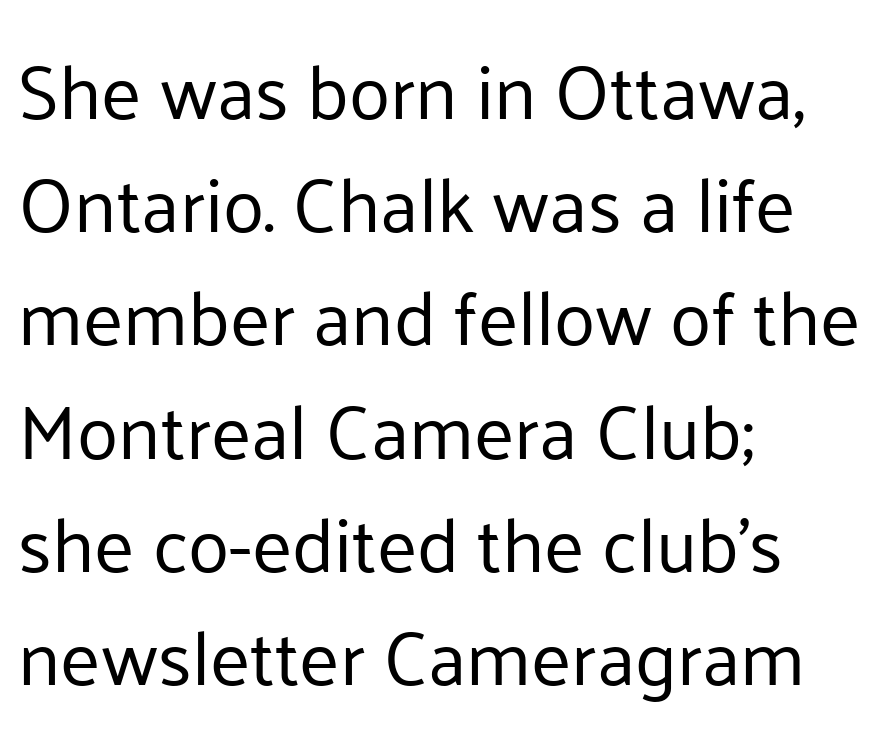
Between one letter and the next there's only the usual sliver of space. The typeface has the unassuming heft of standard copy or less. The text was rendered using a sans face with plain stroke endings. The designer left line spacing at the default. Note the varied advance widths — an 'i' is clearly narrower than an 'm'. Rendered with straight, roman letterforms.
